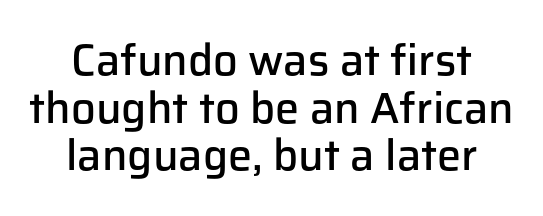
This rendering uses center alignment, leaving both contours irregular but symmetric. In terms of posture, this sample is upright. The sample has been set in demibold, a notch under bold. The line texture is even and compact thanks to regular tracking.
